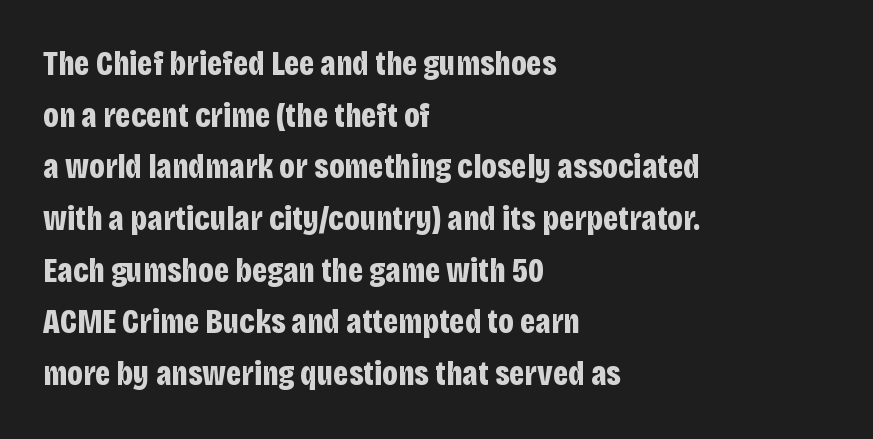
Q: Is the text bold? A: Yes.
Q: Is the text italic (slanted)? A: No, it is upright.
Q: Is the typeface a serif or a sans-serif typeface? A: Sans-serif.
Q: Is the text underlined? A: No.
Q: How is the paragraph aligned? A: Left-aligned.
Q: Is the spacing between letters normal or unusually wide? A: Normal.
Q: Is the spacing between lines tight, normal or loose? A: Normal.
Q: Width (condensed, normal, or wide)? A: Condensed.
Q: Stroke contrast? A: Low.
Q: x-height? A: Large.
Q: Monospaced? A: No.
